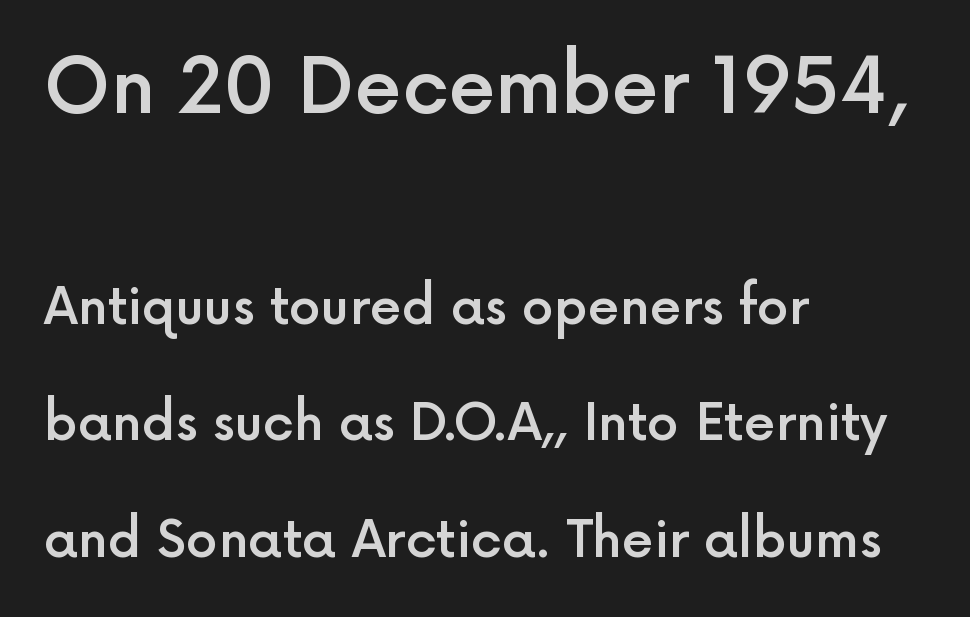
The letters carry no serifs — their stems end cleanly without finishing strokes. Every character sits straight up, as roman type does. Spacing verdict: proportional, widths tailored to each character. You could call the tracking neutral — neither tight nor loose.
